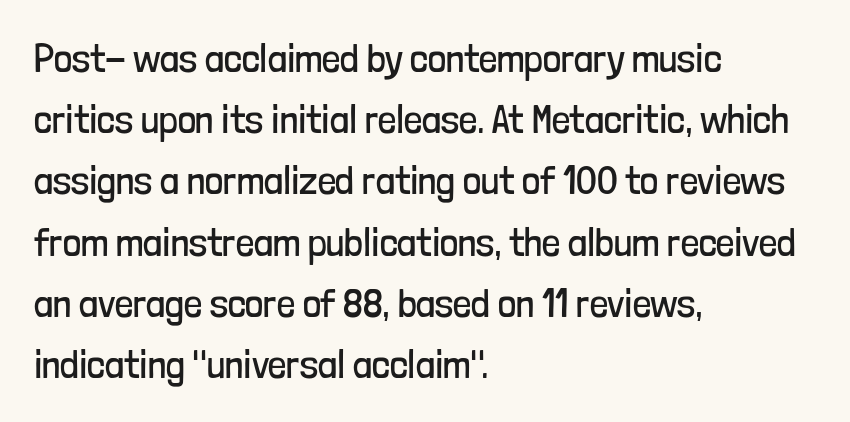
The rendering uses natural spacing where letterforms have individual widths. Visually the block forms a straight wall on the left and a jagged coastline on the right. Students, note that the glyphs here touch the page at normal intervals. Nope, no serifs anywhere on these letters.
